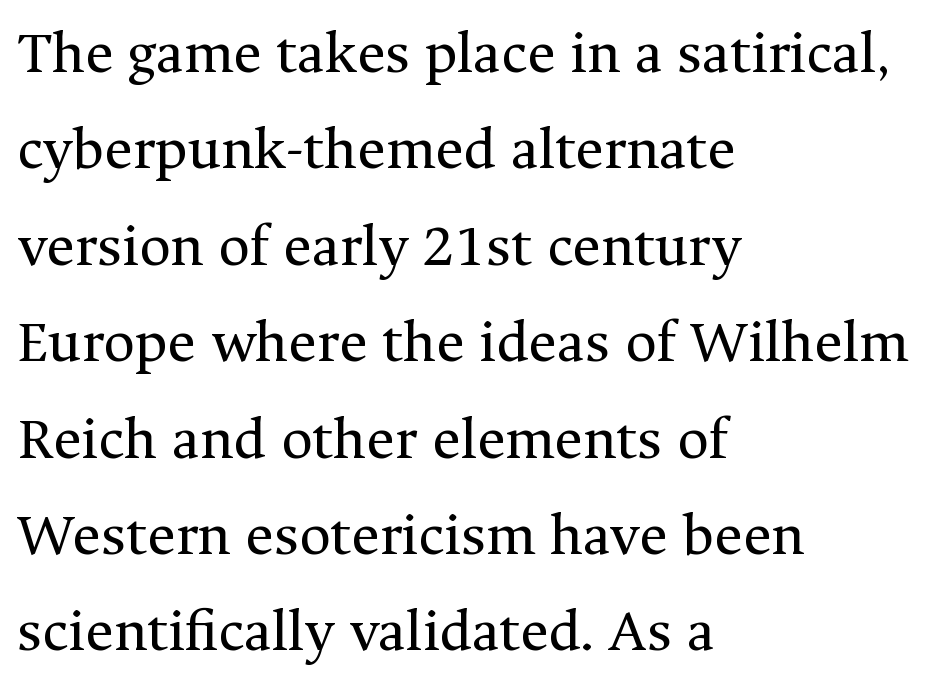
Q: Is the text bold? A: No.
Q: Is the text italic (slanted)? A: No, it is upright.
Q: Is the typeface a serif or a sans-serif typeface? A: Serif.
Q: Is the text underlined? A: No.
Q: How is the paragraph aligned? A: Left-aligned.
Q: Is the spacing between letters normal or unusually wide? A: Normal.
Q: Is the spacing between lines tight, normal or loose? A: Normal.
Q: Width (condensed, normal, or wide)? A: Normal.
Q: Stroke contrast? A: Medium.
Q: x-height? A: Medium.
Q: Monospaced? A: No.
